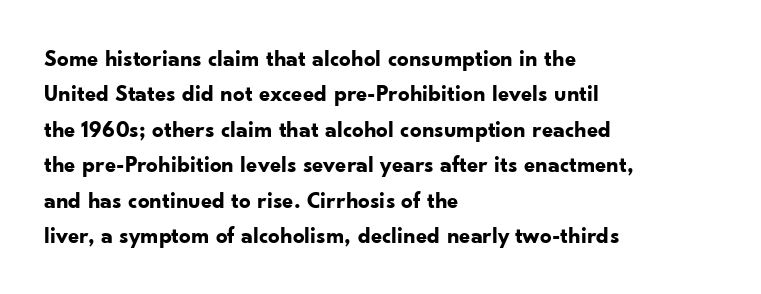
The image shows 23 px bold type, upright; set left-aligned, normal line spacing (1.54x), normal letter spacing, not underlined.
